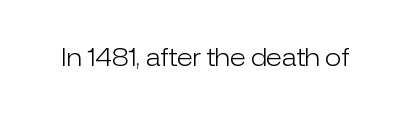
The image shows 24 px text type, upright; set normal letter spacing, not underlined.
